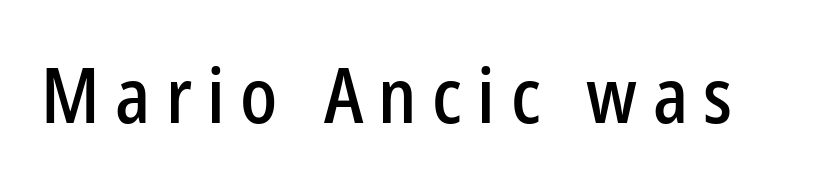
{"serif": "no", "italic": "no", "width": "condensed", "stroke_contrast": "low", "x_height": "medium", "monospaced": "no", "underline": "no", "letter_spacing": "wide", "letter_spacing_em": 0.2, "glyph_px": 77}
